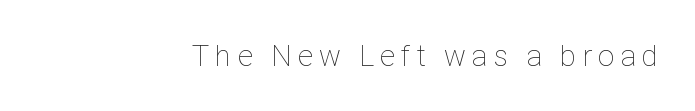
Q: Is the text bold? A: No.
Q: Is the text italic (slanted)? A: No, it is upright.
Q: Is the text underlined? A: No.
Q: Is the spacing between letters normal or unusually wide? A: Unusually wide.
Q: Width (condensed, normal, or wide)? A: Condensed.
Q: Stroke contrast? A: Low.
Q: x-height? A: Medium.
Q: Monospaced? A: No.
